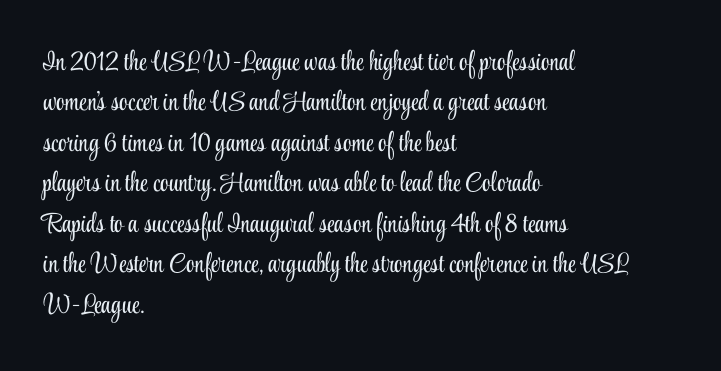
The image shows 27 px text type; set left-aligned, normal line spacing (1.5x), normal letter spacing, not underlined.
